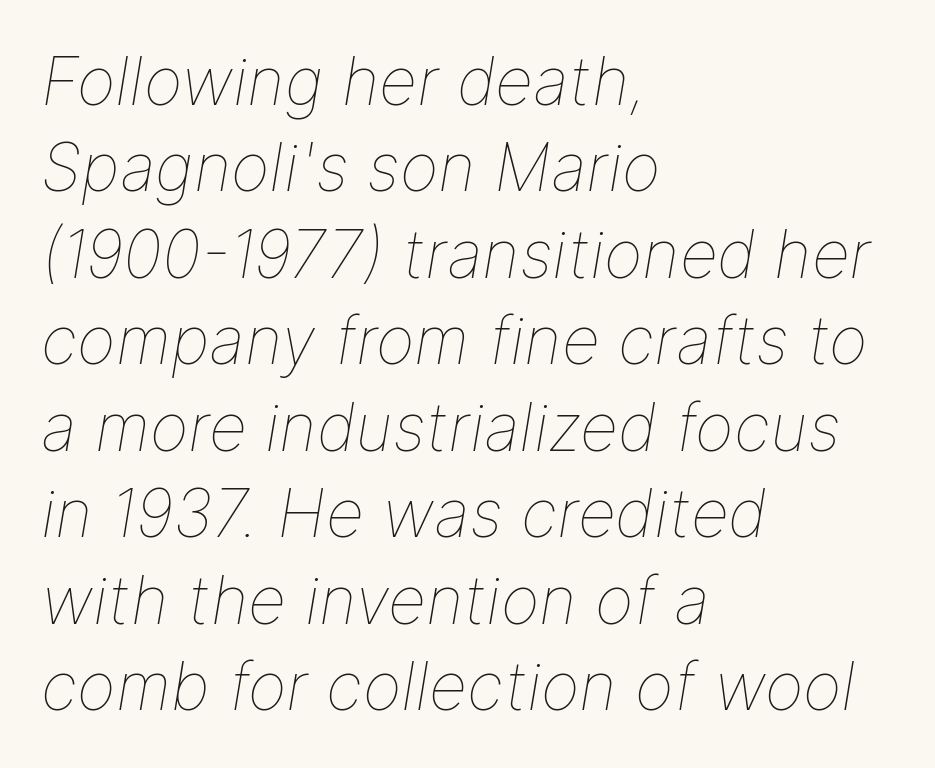
{"italic": "yes", "lean": "right", "slant_degrees": 9, "bold": "no", "weight": "thin", "width": "normal", "stroke_contrast": "low", "x_height": "medium", "monospaced": "no", "underline": "no", "align": "left", "line_spacing": "normal", "line_spacing_ratio": 1.31, "letter_spacing": "normal", "letter_spacing_em": 0.0, "glyph_px": 66}
